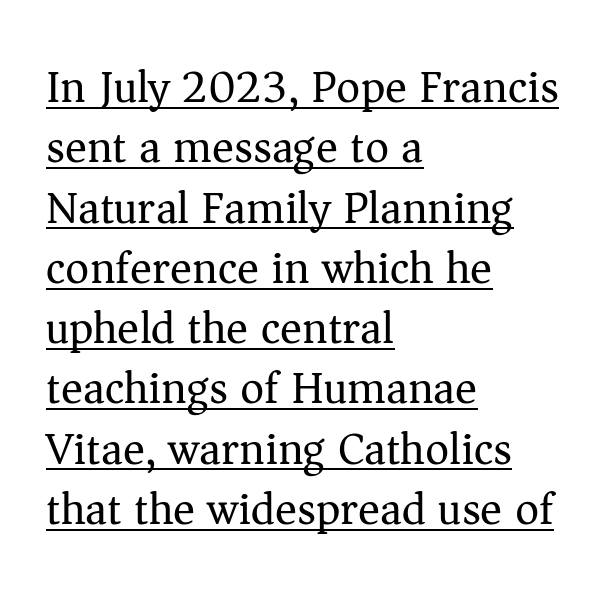
The line-height multiplier appears to be the usual default. The typesetter chose a ragged-right arrangement here. The letters advance in unequal steps, a hallmark of proportional type. No extra tracking has been applied to these lines. Small tapered or slab feet sit at the stroke ends, so this counts as serif.
